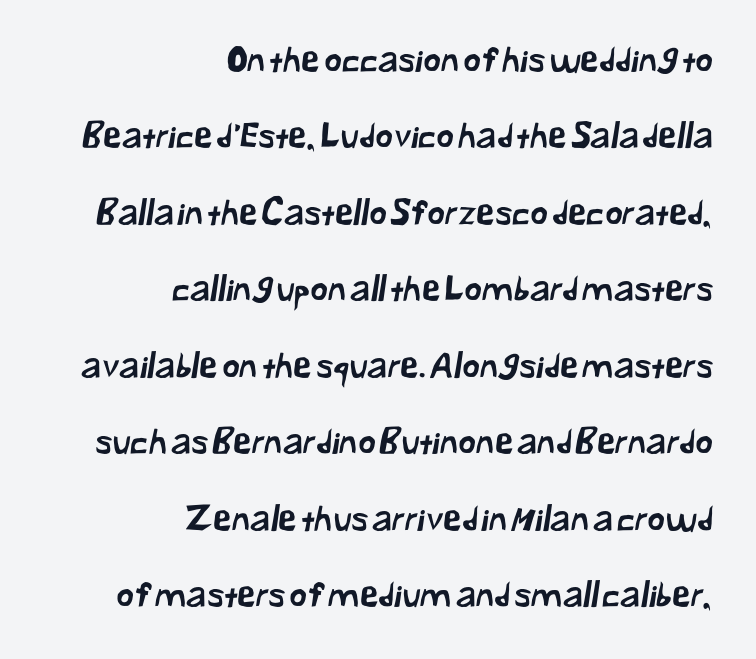
Each new line begins a long way beneath the previous one. A bare baseline throughout the passage. All the whitespace from short lines collects on the left. The face used here is rendered with its standard letterfit. Here the designer chose a conventional face with non-uniform glyph widths. Serifs: no, the terminals of the letterforms are clean.
